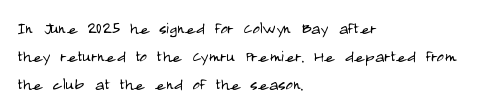
Q: Is the text bold? A: No.
Q: Is the text italic (slanted)? A: No, it is upright.
Q: Is the text underlined? A: No.
Q: How is the paragraph aligned? A: Left-aligned.
Q: Is the spacing between letters normal or unusually wide? A: Normal.
Q: Is the spacing between lines tight, normal or loose? A: Normal.
